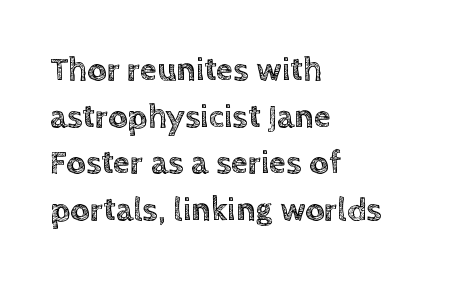
The image shows 34 px text type, upright; set left-aligned, normal line spacing (1.37x), normal letter spacing, not underlined; a large x-height.
